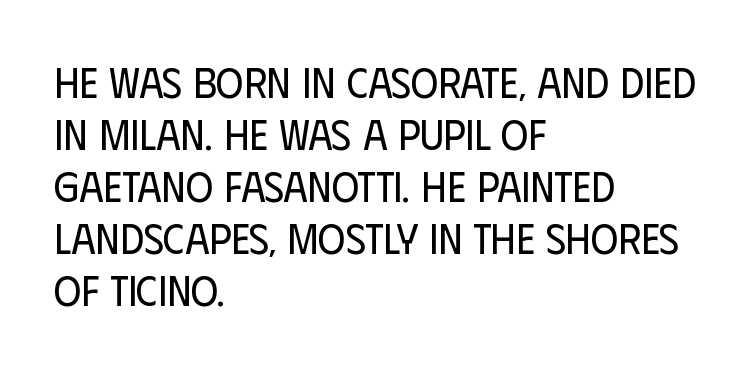
{"serif": "no", "italic": "no", "bold": "no", "weight": "regular", "width": "condensed", "stroke_contrast": "low", "x_height": "large", "monospaced": "no", "underline": "no", "align": "left", "line_spacing_ratio": 1.24, "letter_spacing": "normal", "letter_spacing_em": 0.0, "glyph_px": 42}
